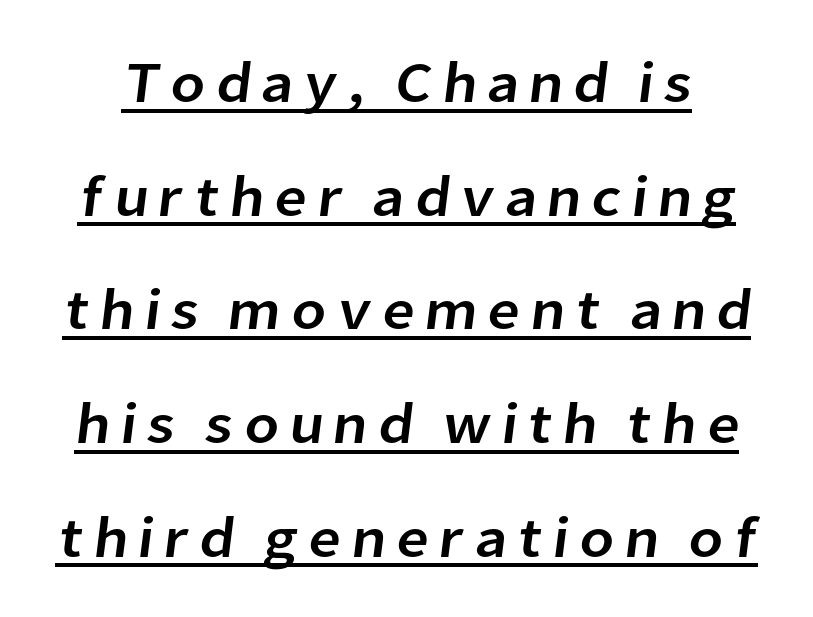
The image shows 58 px sans-serif type; set loose line spacing (1.96x), underlined; low stroke contrast and a medium x-height.
